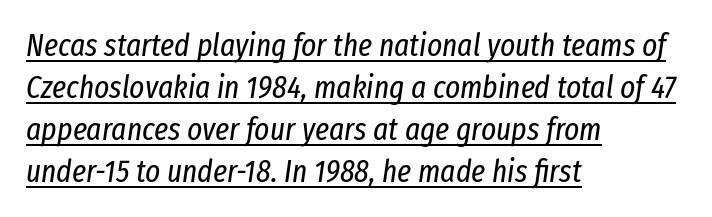
Q: Is the text bold? A: No.
Q: Is the text italic (slanted)? A: Yes, it leans right by about 8 degrees.
Q: Is the text underlined? A: Yes.
Q: How is the paragraph aligned? A: Left-aligned.
Q: Is the spacing between letters normal or unusually wide? A: Normal.
Q: Is the spacing between lines tight, normal or loose? A: Normal.
Q: Width (condensed, normal, or wide)? A: Condensed.
Q: Stroke contrast? A: Low.
Q: x-height? A: Medium.
Q: Monospaced? A: No.
